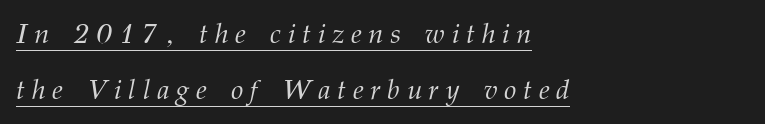
{"serif": "yes", "italic": "yes", "lean": "right", "slant_degrees": 12, "bold": "no", "weight": "light", "width": "normal", "stroke_contrast": "medium", "x_height": "medium", "monospaced": "no", "underline": "yes", "align": "left", "line_spacing": "loose", "line_spacing_ratio": 2.01, "letter_spacing": "wide", "letter_spacing_em": 0.24, "glyph_px": 28}
